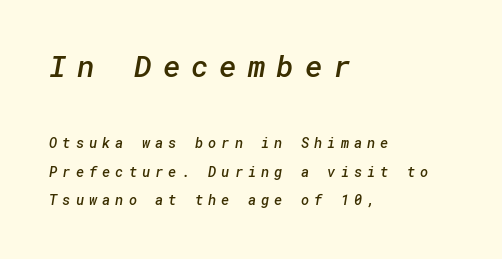
Characters follow at a spacing far wider than the type designer built in. Stroke thickness is moderately raised; the sample reads as semibold. Widely set lines give the paragraph a tall, airy silhouette. The text was rendered using a sans face with plain stroke endings.
